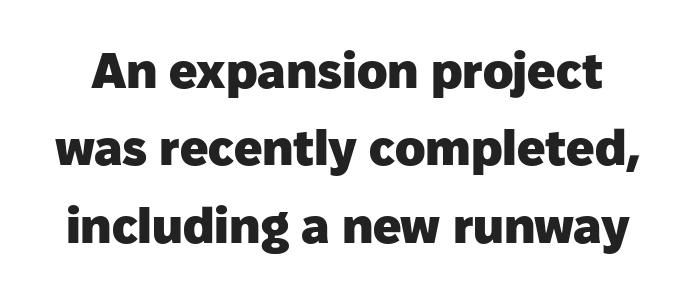
Is the type bold? Yes — the strokes are clearly thick and heavy. The designer left line spacing at the default. Check under the words: just untouched page. A sans-serif font was chosen for this passage. Style check: upright. The tracking reads as untouched default to a designer's eye.
